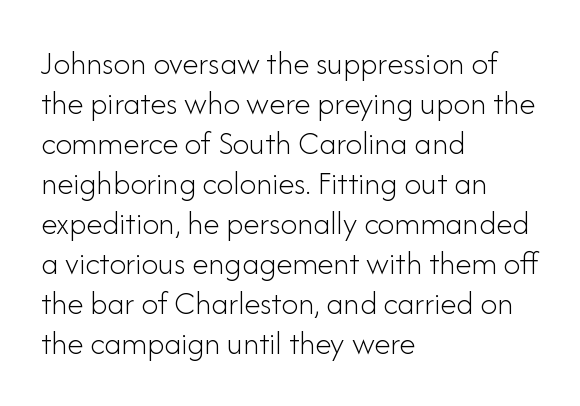
Casual observation: everything's shoved over to the left. The passage shown is not underscored anywhere. No italicization has been applied; the sample stays upright. No extra tracking has been applied to these lines. Here the designer chose a conventional face with non-uniform glyph widths. A sans-serif font was chosen for this passage.
